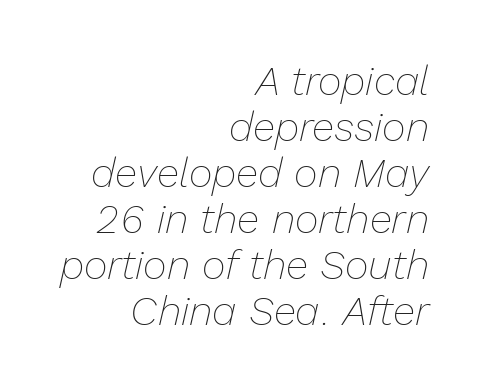
{"italic": "yes", "lean": "right", "slant_degrees": 13, "bold": "no", "weight": "thin", "width": "normal", "stroke_contrast": "low", "x_height": "medium", "monospaced": "no", "underline": "no", "align": "right", "line_spacing": "tight", "line_spacing_ratio": 1.12, "letter_spacing": "normal", "letter_spacing_em": 0.0, "glyph_px": 41}
